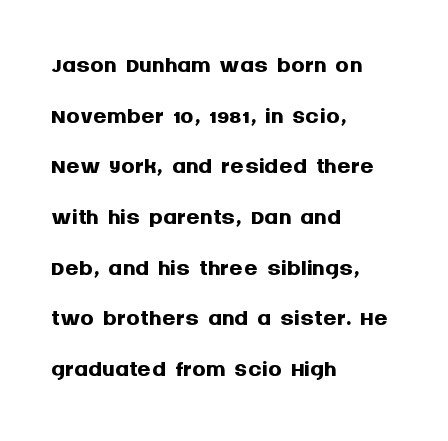
A typesetter would label this face a sans. In terms of leading, this rendering sits right in the middle. The font's upright variant was chosen for this text. Honestly, there is no underline to notice here at all. Layout note: lines flush left.
